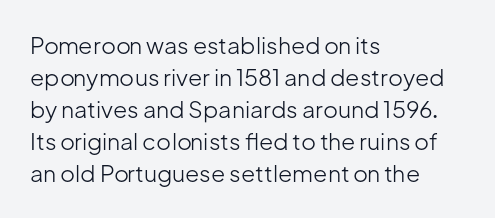
Caption: standard tracking, unaltered. Does the leading feel generous? No, just average. The lines are quadded left. Check the space under the baseline: it is left empty.
